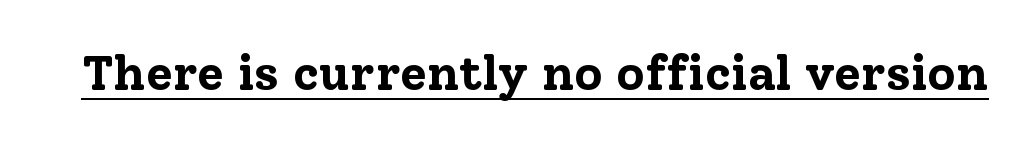
{"serif": "yes", "italic": "no", "bold": "yes", "weight": "bold", "width": "normal", "stroke_contrast": "low", "x_height": "medium", "monospaced": "no", "underline": "yes", "letter_spacing": "normal", "letter_spacing_em": 0.0, "glyph_px": 49}
